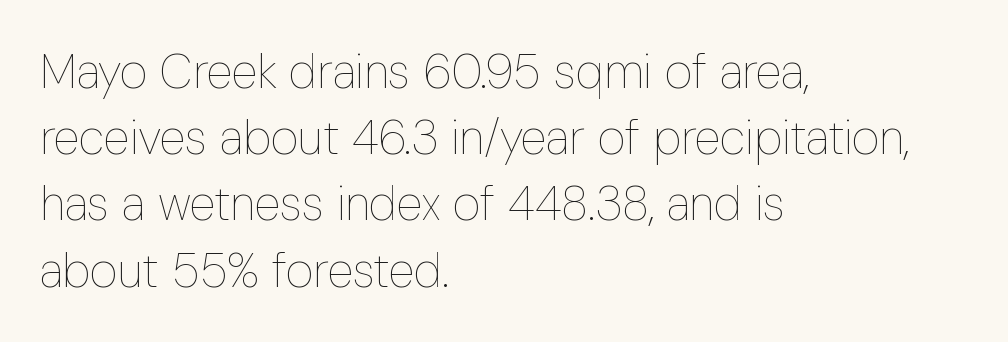
{"italic": "no", "bold": "no", "weight": "thin", "width": "condensed", "stroke_contrast": "low", "x_height": "medium", "monospaced": "no", "underline": "no", "align": "left", "line_spacing": "normal", "line_spacing_ratio": 1.38, "letter_spacing": "normal", "letter_spacing_em": 0.0, "glyph_px": 48}
